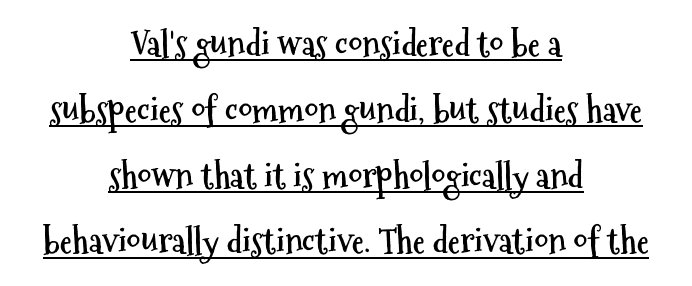
Q: Is the text bold? A: Yes.
Q: Is the text italic (slanted)? A: No, it is upright.
Q: Is the typeface a serif or a sans-serif typeface? A: Sans-serif.
Q: Is the text underlined? A: Yes.
Q: How is the paragraph aligned? A: Centered.
Q: Is the spacing between letters normal or unusually wide? A: Normal.
Q: Width (condensed, normal, or wide)? A: Condensed.
Q: Stroke contrast? A: Medium.
Q: x-height? A: Medium.
Q: Monospaced? A: No.
